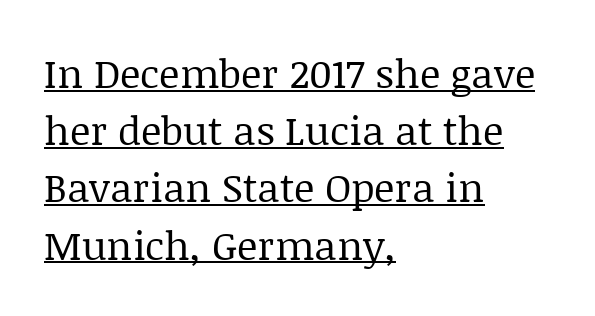
The image shows 40 px regular-weight serif type, upright; set left-aligned, normal line spacing (1.43x), normal letter spacing, underlined; low stroke contrast and a large x-height.
